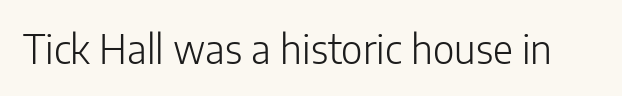
{"serif": "no", "italic": "no", "bold": "no", "weight": "light", "width": "normal", "stroke_contrast": "low", "x_height": "medium", "monospaced": "no", "underline": "no", "letter_spacing": "normal", "letter_spacing_em": 0.0, "glyph_px": 39}
